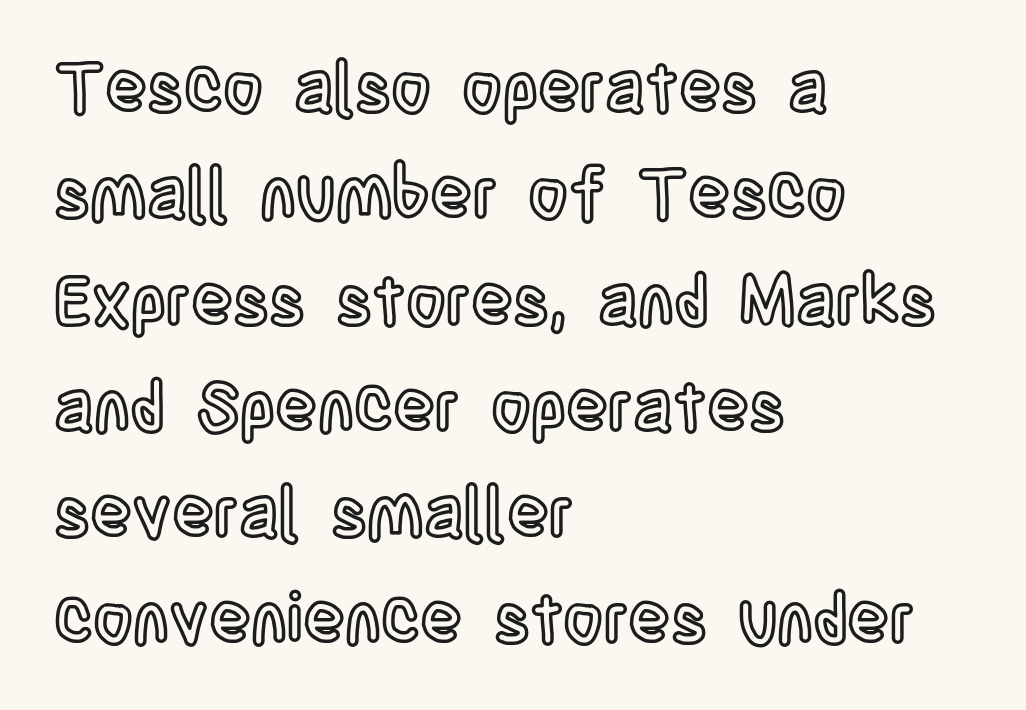
One-word summary of the alignment: left. The vertical gap from one line to the next is medium. Quick note: underline off. The gaps between neighbouring characters are ordinary and unremarkable.
